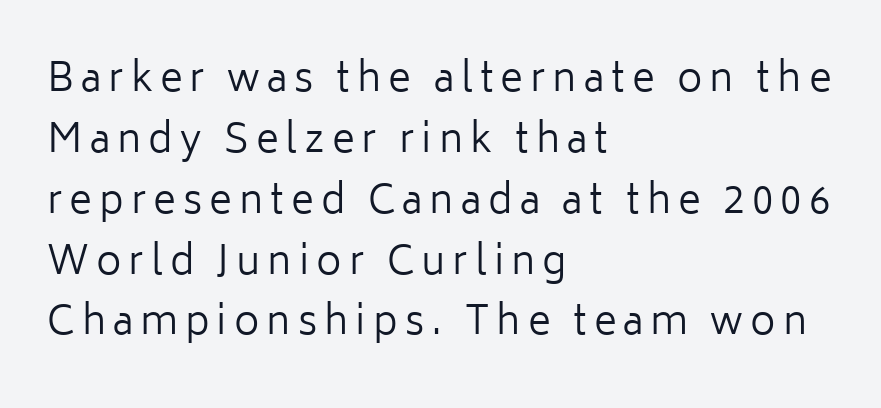
Q: Is the text bold? A: No.
Q: Is the text italic (slanted)? A: No, it is upright.
Q: Is the typeface a serif or a sans-serif typeface? A: Sans-serif.
Q: Is the text underlined? A: No.
Q: How is the paragraph aligned? A: Left-aligned.
Q: Is the spacing between lines tight, normal or loose? A: Normal.
Q: Width (condensed, normal, or wide)? A: Normal.
Q: Stroke contrast? A: Low.
Q: x-height? A: Medium.
Q: Monospaced? A: No.
